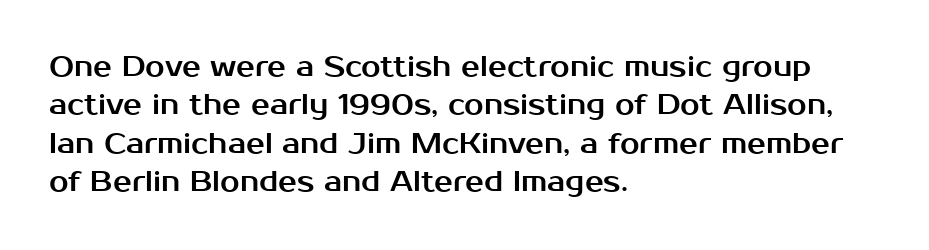
A typesetter would mark this as roman, not italic. A normal amount of white space separates one row of letters from the next. No word sits above an underline. Teacher's note: observe the even left margin — that is flush-left alignment. Do the characters align in a grid? No, the font is proportional. Look at the tracking — it's just the regular setting, nothing added.
